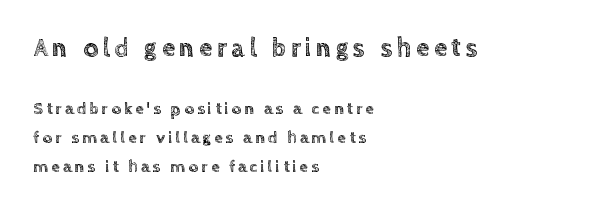
Q: Is the text italic (slanted)? A: No, it is upright.
Q: Is the text underlined? A: No.
Q: How is the paragraph aligned? A: Left-aligned.
Q: Which block of text is set in a larger size, the first (top) or the second (bottom)? A: The first (top) one.
